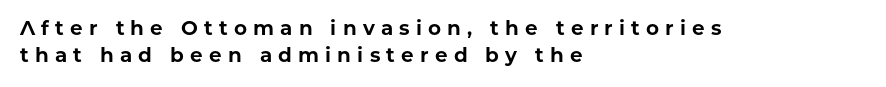
{"italic": "no", "bold": "yes", "underline": "no", "align": "left", "line_spacing": "normal", "line_spacing_ratio": 1.37, "letter_spacing": "wide", "letter_spacing_em": 0.31, "glyph_px": 20}
